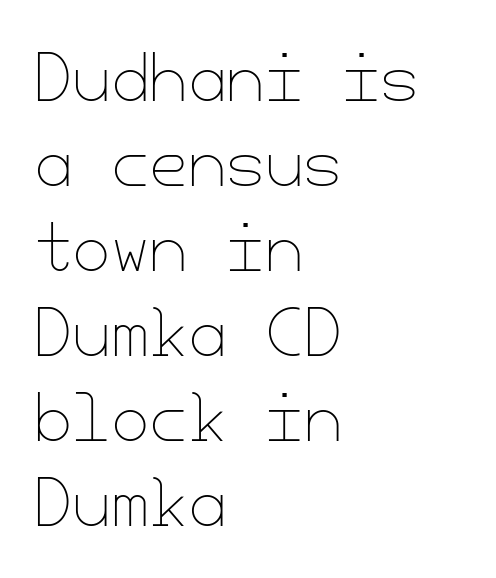
Q: Is the text bold? A: No.
Q: Is the text italic (slanted)? A: No, it is upright.
Q: Is the text underlined? A: No.
Q: How is the paragraph aligned? A: Left-aligned.
Q: Is the spacing between letters normal or unusually wide? A: Normal.
Q: Is the spacing between lines tight, normal or loose? A: Normal.
Q: Width (condensed, normal, or wide)? A: Normal.
Q: Stroke contrast? A: Low.
Q: x-height? A: Small.
